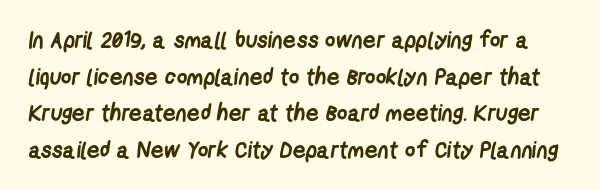
The passage shown is not underscored anywhere. Plenty of ink on the page — the face is bold. Between one letter and the next there's only the usual sliver of space. Regular leading.
